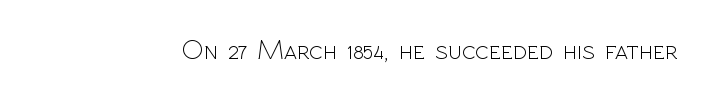
Default kerning and tracking; the words read as compact shapes. This sample uses an upright cut, with every glyph sitting square on the baseline. Note the varied advance widths — an 'i' is clearly narrower than an 'm'. This rendering features lettering with no underline. Letterform terminals end flat and unadorned throughout the passage.
